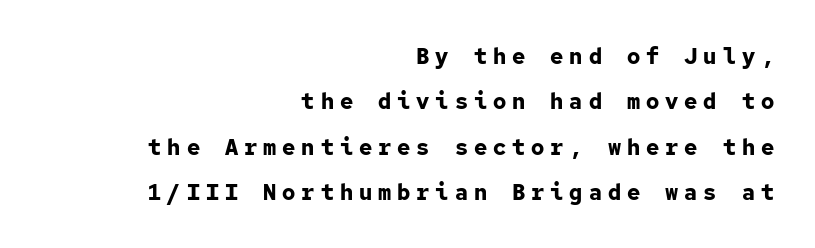
Has an underline been added? It has not. As a designer I'd log this as weight 700, bold. Italic: no, the glyphs are upright roman. Each line ends at the same right margin while the left side varies. The type is letterspaced generously, with wide tracking. Students, observe: this is what heavily led, spacious text looks like.
